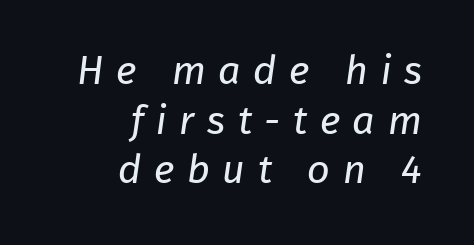
The image shows 40 px regular-weight sans-serif type; set right-aligned, line spacing 1.24x, unusually wide letter spacing (+0.31 em), not underlined; low stroke contrast and a medium x-height.
